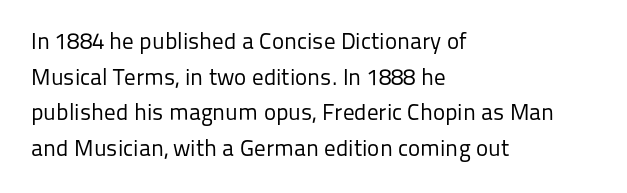
Baseline-to-baseline distance is the conventional proportion of letter height. The passage is arranged the way most books set body copy — flush left. The glyphs are unaccompanied by any horizontal stroke below them. The gaps between neighbouring characters are ordinary and unremarkable.
